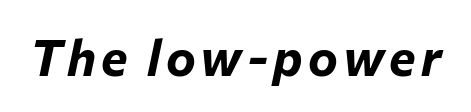
The image shows 50 px bold type, italic (leaning right); set not underlined; low stroke contrast and a medium x-height.
